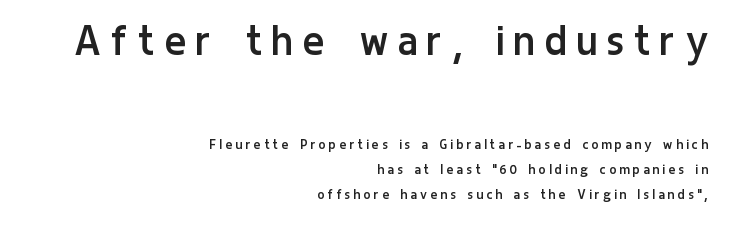
The image shows 49 px regular-weight, condensed sans-serif type, upright; set right-aligned, normal line spacing (1.55x), unusually wide letter spacing (+0.23 em), not underlined; the first (top) block is 3.06x larger; low stroke contrast and a medium x-height.
